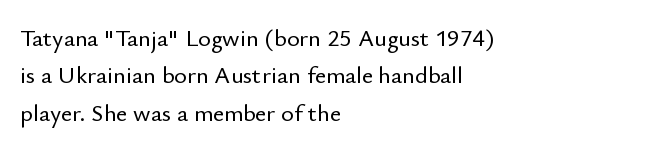
The image shows 24 px text type, upright; set left-aligned, normal line spacing (1.56x), normal letter spacing, not underlined.
